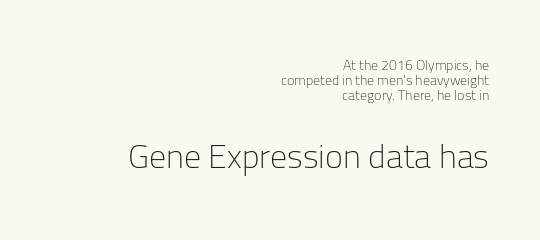
The image shows 34 px light sans-serif type, upright; set right-aligned, tight line spacing (1.07x), normal letter spacing, not underlined; the second (bottom) block is 2.43x larger; low stroke contrast and a medium x-height.
